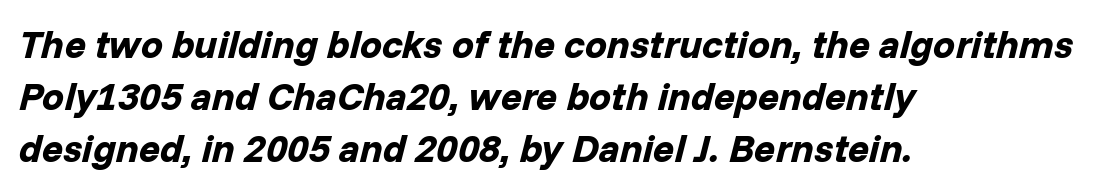
The image shows 39 px bold type, italic (leaning right); set left-aligned, normal line spacing (1.33x), normal letter spacing, not underlined; low stroke contrast and a medium x-height.
